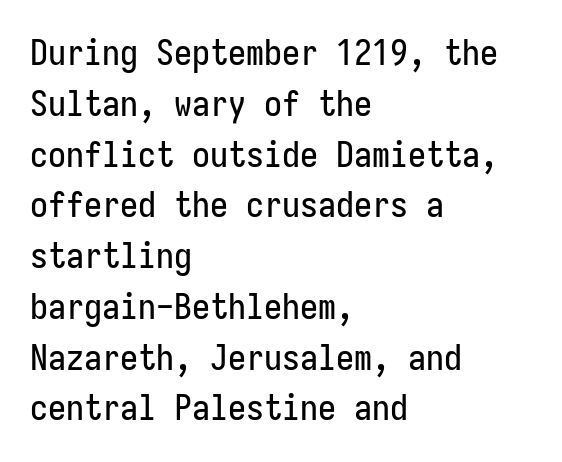
{"serif": "no", "italic": "no", "width": "condensed", "stroke_contrast": "low", "x_height": "medium", "underline": "no", "align": "left", "line_spacing": "normal", "line_spacing_ratio": 1.41, "letter_spacing": "normal", "letter_spacing_em": 0.0, "glyph_px": 36}
